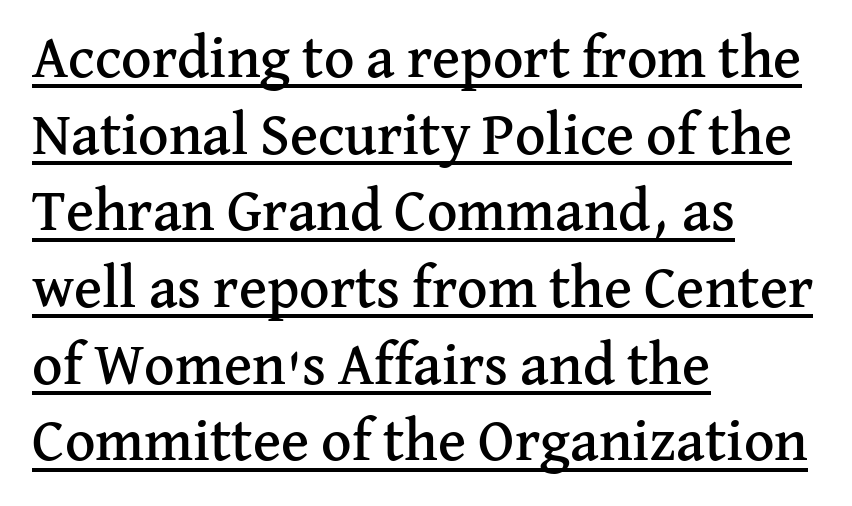
This sample uses an upright cut, with every glyph sitting square on the baseline. Note: serifs present on the glyphs. The rendering uses a moderate line-height, typical for paragraphs. Like a heading marked for emphasis, these lines bear an underscore.
